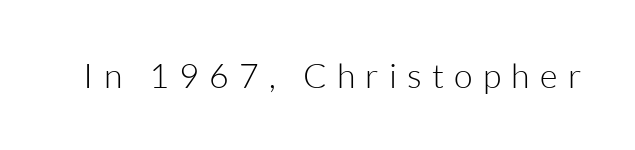
{"serif": "no", "italic": "no", "bold": "no", "weight": "light", "width": "normal", "stroke_contrast": "low", "x_height": "medium", "monospaced": "no", "underline": "no", "letter_spacing": "wide", "letter_spacing_em": 0.3, "glyph_px": 34}
